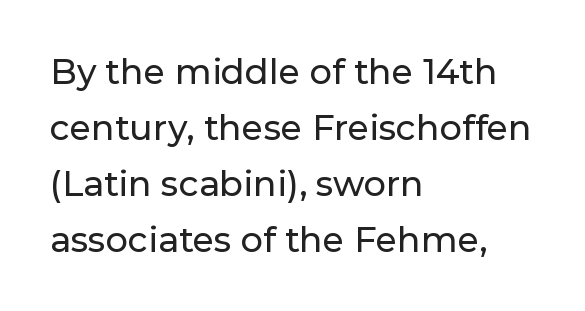
{"serif": "no", "italic": "no", "width": "normal", "stroke_contrast": "low", "x_height": "medium", "monospaced": "no", "underline": "no", "align": "left", "line_spacing": "normal", "line_spacing_ratio": 1.6, "letter_spacing": "normal", "letter_spacing_em": 0.0, "glyph_px": 35}
